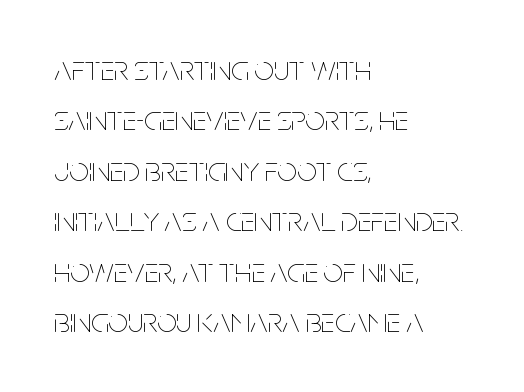
Q: Is the text bold? A: No.
Q: Is the text italic (slanted)? A: No, it is upright.
Q: Is the text underlined? A: No.
Q: How is the paragraph aligned? A: Left-aligned.
Q: Is the spacing between letters normal or unusually wide? A: Normal.
Q: Is the spacing between lines tight, normal or loose? A: Normal.
Q: Width (condensed, normal, or wide)? A: Condensed.
Q: Stroke contrast? A: Low.
Q: x-height? A: Large.
Q: Monospaced? A: No.
